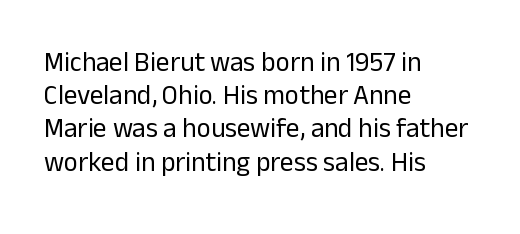
The image shows 27 px text type, upright; set left-aligned, line spacing 1.23x, normal letter spacing, not underlined.
